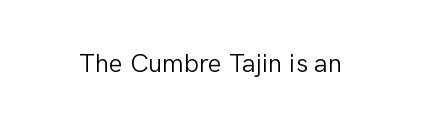
{"italic": "no", "bold": "no", "underline": "no", "letter_spacing": "normal", "letter_spacing_em": 0.0, "glyph_px": 26}
